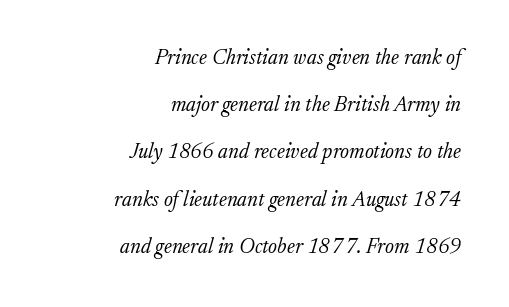
The image shows 21 px text type, italic (leaning right); set right-aligned, loose line spacing (2.25x), normal letter spacing, not underlined.
